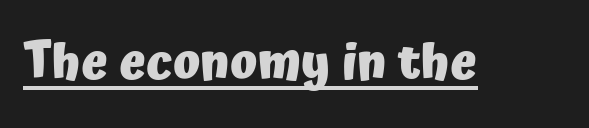
The image shows 50 px heavy sans-serif type, upright; set normal letter spacing, underlined; low stroke contrast and a medium x-height.
